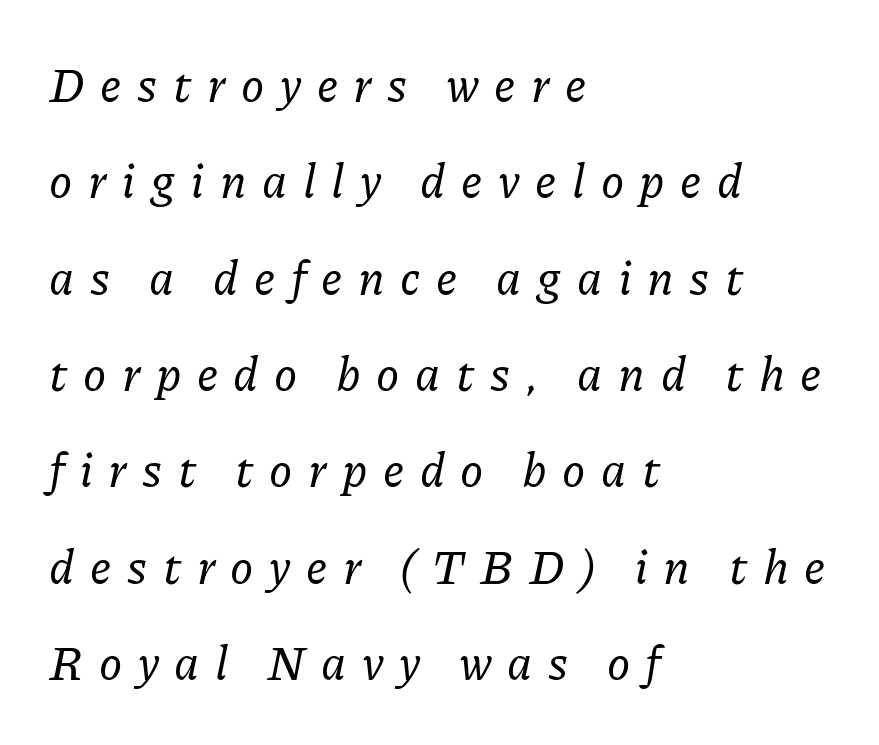
Is the type slanted? Yes — the strokes lean at a clear angle. The rendering uses a large line-height, opening up the rows. A classic flush-left, rag-right setting is used for this passage. This sample uses expanded letter spacing, leaving extra air between glyphs. Plain, unruled lines of type. The typeface chosen for these lines features serifs.
